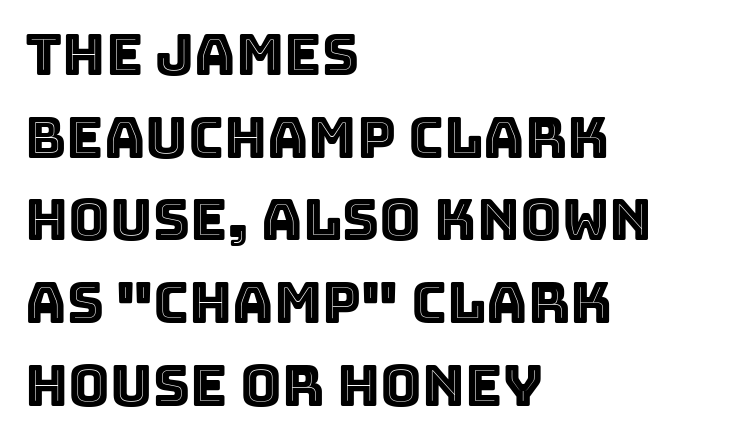
Q: Is the text italic (slanted)? A: No, it is upright.
Q: Is the text underlined? A: No.
Q: How is the paragraph aligned? A: Left-aligned.
Q: Is the spacing between letters normal or unusually wide? A: Normal.
Q: Is the spacing between lines tight, normal or loose? A: Normal.
Q: Width (condensed, normal, or wide)? A: Normal.
Q: x-height? A: Large.
Q: Monospaced? A: No.
